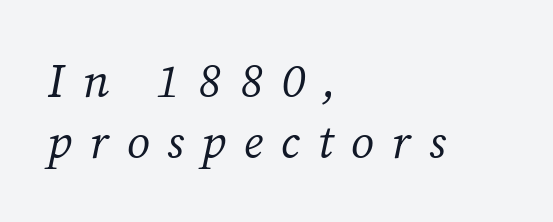
{"serif": "yes", "italic": "yes", "lean": "right", "slant_degrees": 12, "bold": "no", "weight": "regular", "width": "normal", "stroke_contrast": "medium", "x_height": "medium", "monospaced": "no", "underline": "no", "align": "left", "line_spacing": "normal", "line_spacing_ratio": 1.29, "letter_spacing": "wide", "letter_spacing_em": 0.38, "glyph_px": 47}
